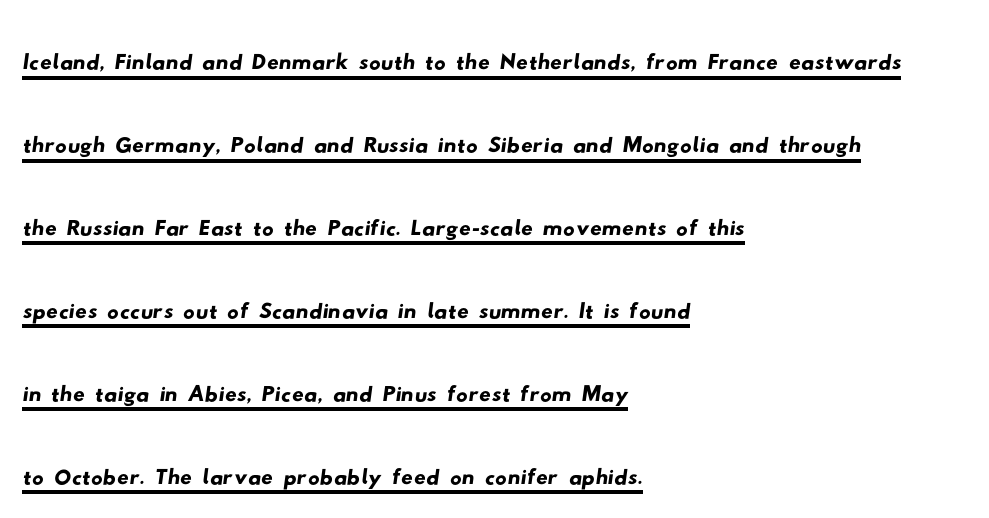
Serifs: no, the terminals of the letterforms are clean. Nothing unusual about the tracking: characters are spaced as the font intends. Here the designer chose a conventional face with non-uniform glyph widths. Successive baselines arrive at the customary interval. Quick note: underline on. Which margin do the lines hug? The left one — the right edge is uneven.
